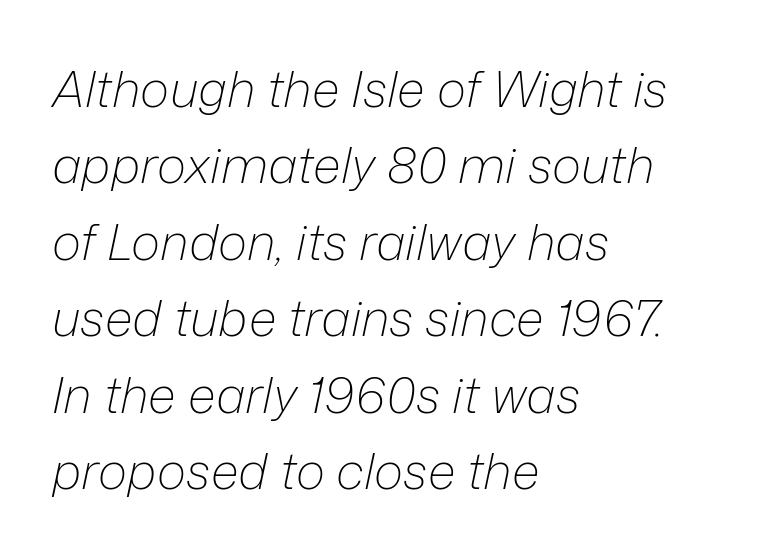
The vertical gap from one line to the next is medium. Only glyphs here, with clear space below each row. If you drew a ruler down the left edge, every line would touch it. Is the type heavy? It reads as light-to-regular instead. Students, note that the glyphs here touch the page at normal intervals.
